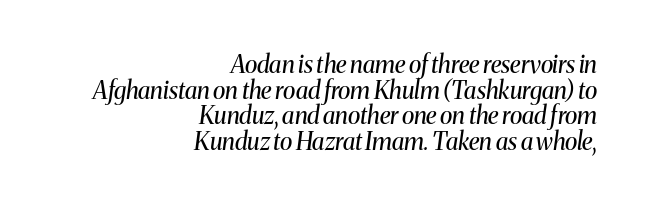
The lines are packed closely together with very little leading. The glyphs look as if they've been sheared to an angle. Counters stay open thanks to moderate or lighter strokes. These lines keep a tight, regular rhythm from letter to letter. Plain, unruled lines of type. Does the copy run flush right? Yes — the right margin is perfectly even.
